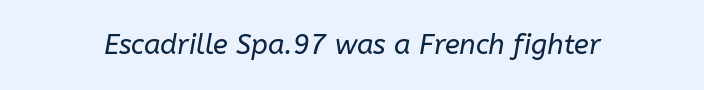
The image shows 28 px regular-weight type, italic (leaning right); set normal letter spacing, not underlined; low stroke contrast and a medium x-height.
